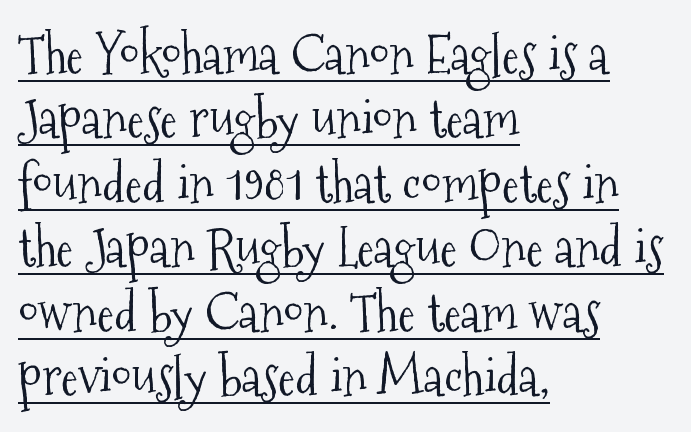
Q: Is the text bold? A: No.
Q: Is the text italic (slanted)? A: No, it is upright.
Q: Is the typeface a serif or a sans-serif typeface? A: Serif.
Q: Is the text underlined? A: Yes.
Q: How is the paragraph aligned? A: Left-aligned.
Q: Is the spacing between letters normal or unusually wide? A: Normal.
Q: Width (condensed, normal, or wide)? A: Condensed.
Q: Stroke contrast? A: Medium.
Q: x-height? A: Medium.
Q: Monospaced? A: No.
